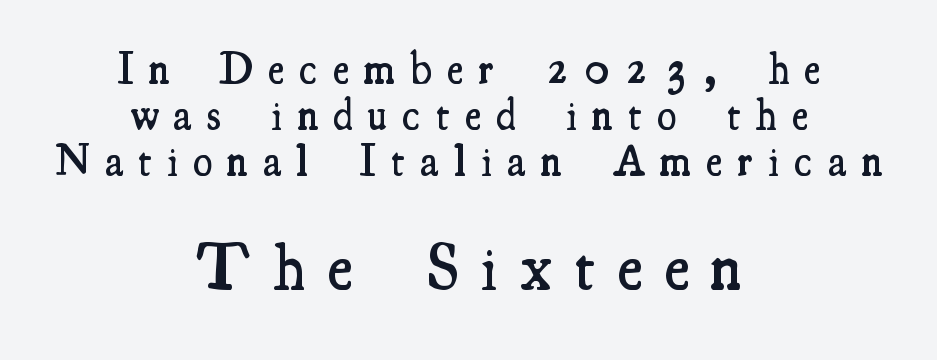
{"serif": "yes", "italic": "no", "bold": "semi", "weight": "semibold", "width": "condensed", "stroke_contrast": "medium", "x_height": "small", "monospaced": "no", "underline": "no", "align": "center", "line_spacing": "tight", "line_spacing_ratio": 1.04, "letter_spacing": "wide", "letter_spacing_em": 0.35, "larger_block": "second", "size_ratio": 1.5, "glyph_px": 66}
